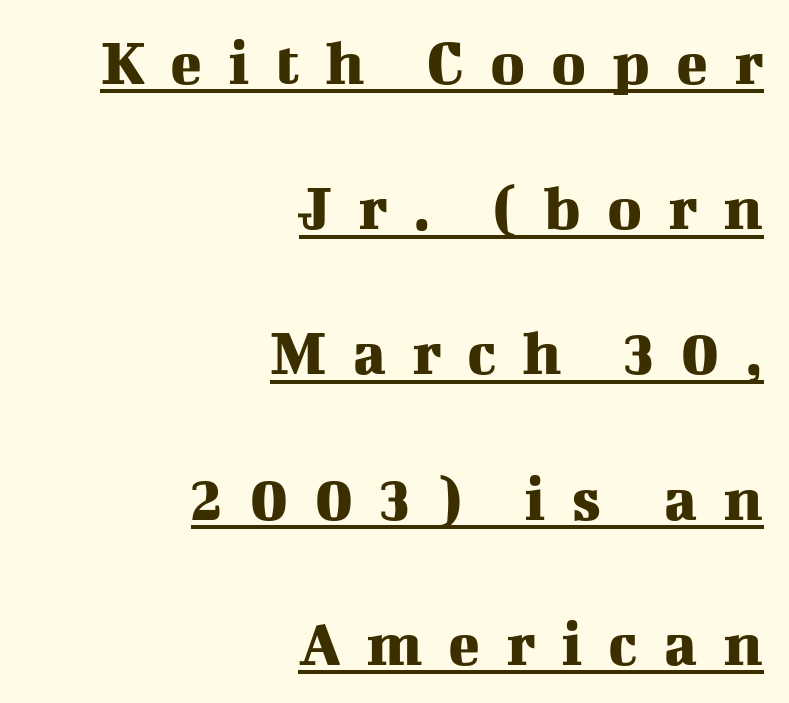
Check where the strokes stop: tiny serifs finish them off. A typesetter would call this proportional, since set widths differ per character. Each line of the rendering has a horizontal stroke beneath the glyphs. The setting favours the right margin, as signatures and pull-quotes sometimes do. Substantial extra tracking has been applied to these lines.
